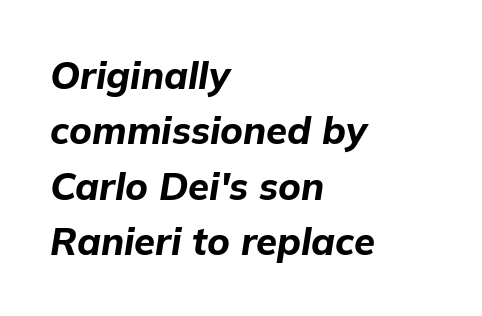
{"italic": "yes", "lean": "right", "slant_degrees": 9, "bold": "yes", "weight": "bold", "width": "normal", "stroke_contrast": "low", "x_height": "medium", "monospaced": "no", "underline": "no", "align": "left", "line_spacing": "normal", "line_spacing_ratio": 1.46, "letter_spacing": "normal", "letter_spacing_em": 0.0, "glyph_px": 38}
